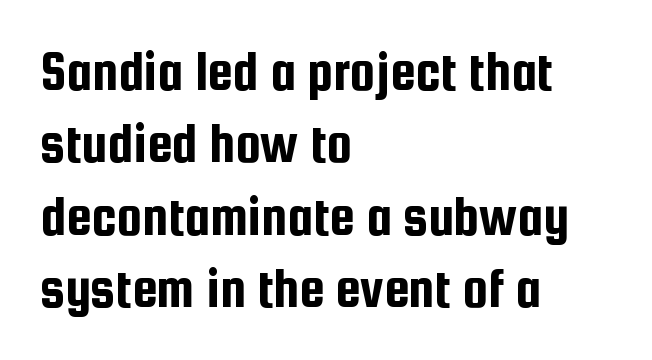
The image shows 57 px condensed sans-serif type, upright; set left-aligned, normal line spacing (1.27x), normal letter spacing, not underlined; low stroke contrast and a medium x-height.
